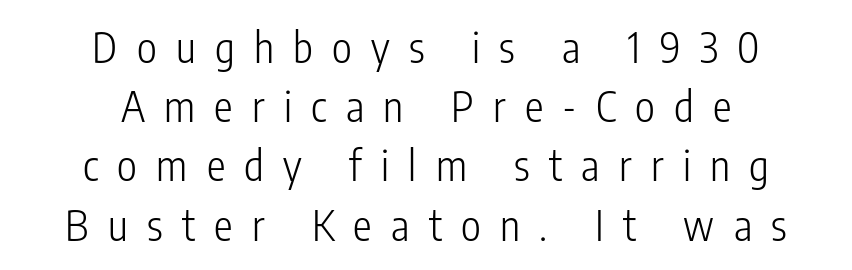
Q: Is the text bold? A: No.
Q: Is the text italic (slanted)? A: No, it is upright.
Q: Is the typeface a serif or a sans-serif typeface? A: Sans-serif.
Q: Is the text underlined? A: No.
Q: How is the paragraph aligned? A: Centered.
Q: Is the spacing between letters normal or unusually wide? A: Unusually wide.
Q: Is the spacing between lines tight, normal or loose? A: Normal.
Q: Width (condensed, normal, or wide)? A: Condensed.
Q: Stroke contrast? A: Low.
Q: x-height? A: Medium.
Q: Monospaced? A: No.
